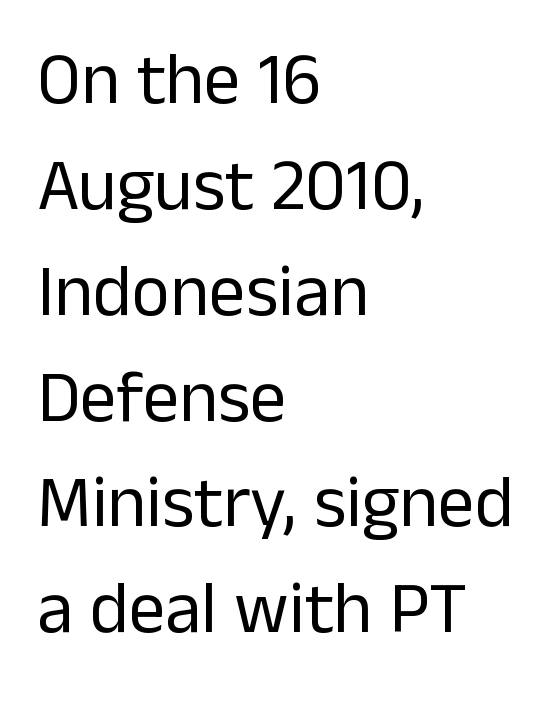
Q: Is the text bold? A: No.
Q: Is the text italic (slanted)? A: No, it is upright.
Q: Is the typeface a serif or a sans-serif typeface? A: Sans-serif.
Q: Is the text underlined? A: No.
Q: How is the paragraph aligned? A: Left-aligned.
Q: Is the spacing between letters normal or unusually wide? A: Normal.
Q: Is the spacing between lines tight, normal or loose? A: Normal.
Q: Width (condensed, normal, or wide)? A: Normal.
Q: Stroke contrast? A: Low.
Q: x-height? A: Medium.
Q: Monospaced? A: No.
